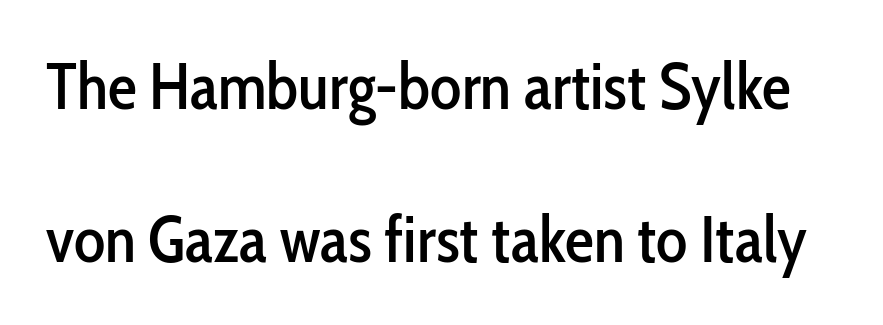
The image shows 65 px condensed sans-serif type, upright; set loose line spacing (2.35x), normal letter spacing, not underlined; low stroke contrast and a medium x-height.
